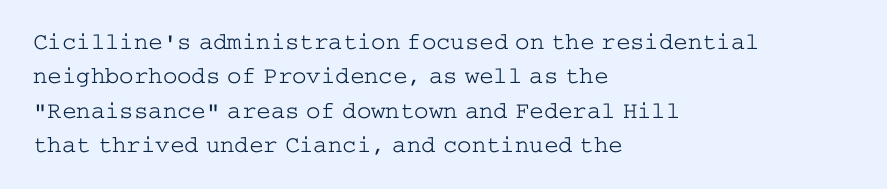
The image shows 24 px text type, upright; set left-aligned, normal line spacing (1.43x), normal letter spacing, not underlined.
